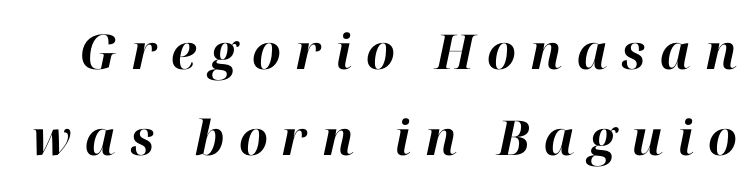
Q: Is the text bold? A: Yes.
Q: Is the text italic (slanted)? A: Yes, it leans right by about 12 degrees.
Q: Is the text underlined? A: No.
Q: Is the spacing between letters normal or unusually wide? A: Unusually wide.
Q: Width (condensed, normal, or wide)? A: Normal.
Q: Stroke contrast? A: High.
Q: x-height? A: Medium.
Q: Monospaced? A: No.
